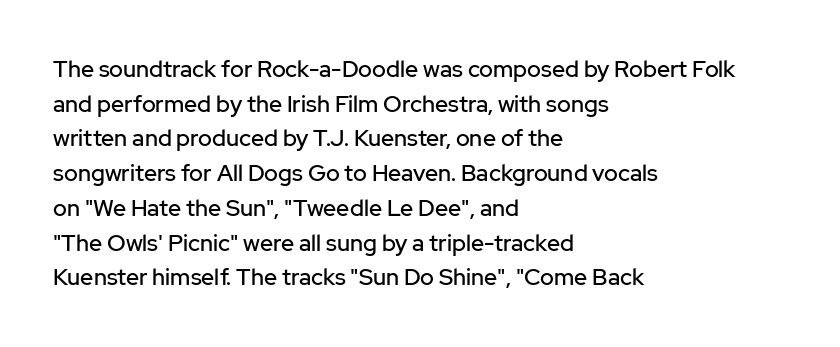
{"italic": "no", "underline": "no", "align": "left", "line_spacing": "normal", "line_spacing_ratio": 1.51, "letter_spacing": "normal", "letter_spacing_em": 0.0, "glyph_px": 23}
